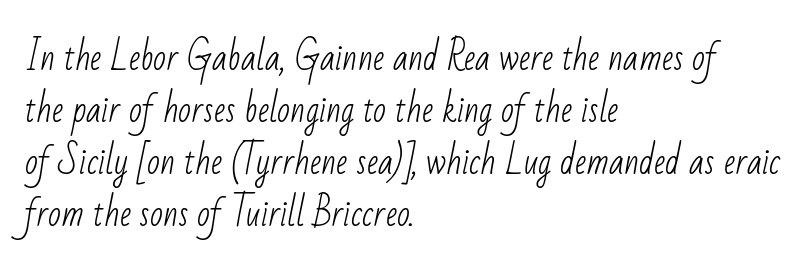
Q: Is the text bold? A: No.
Q: Is the typeface a serif or a sans-serif typeface? A: Sans-serif.
Q: Is the text underlined? A: No.
Q: How is the paragraph aligned? A: Left-aligned.
Q: Is the spacing between letters normal or unusually wide? A: Normal.
Q: Is the spacing between lines tight, normal or loose? A: Normal.
Q: Width (condensed, normal, or wide)? A: Condensed.
Q: Stroke contrast? A: Low.
Q: x-height? A: Small.
Q: Monospaced? A: No.
